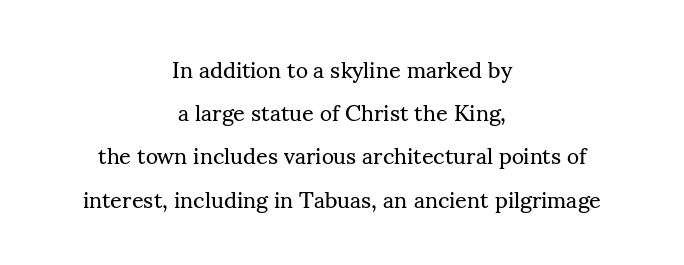
Leftover space on each line is divided equally before and after the words. Ascenders rise straight up at ninety degrees. Decoration check: the copy has no underline. Compared with a typical body face, this is equally light or lighter still. These lines keep a tight, regular rhythm from letter to letter.
